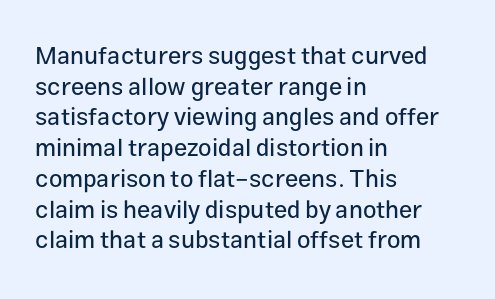
Q: Is the text italic (slanted)? A: No, it is upright.
Q: Is the text underlined? A: No.
Q: How is the paragraph aligned? A: Left-aligned.
Q: Is the spacing between letters normal or unusually wide? A: Normal.
Q: Is the spacing between lines tight, normal or loose? A: Normal.
